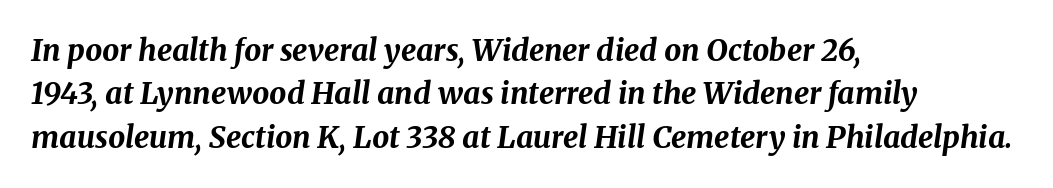
Caption: standard tracking, unaltered. Vertically, the passage feels balanced, rows spaced as you'd expect. Every row of glyphs begins at an identical x-position on the left. Unmarked baselines from the first word to the last. The lettering tilts uniformly, giving the passage an italic look.
